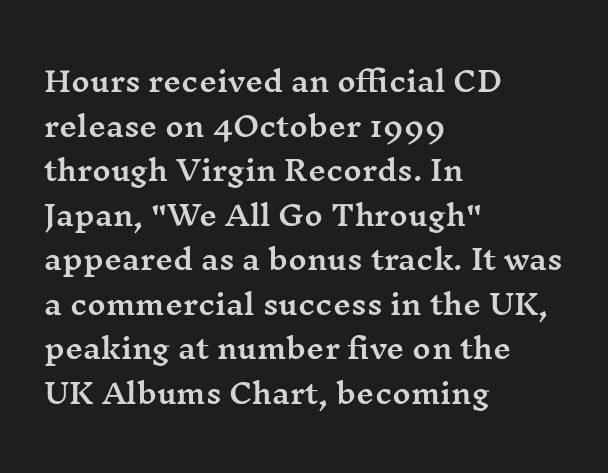
Q: Is the text italic (slanted)? A: No, it is upright.
Q: Is the typeface a serif or a sans-serif typeface? A: Serif.
Q: Is the text underlined? A: No.
Q: How is the paragraph aligned? A: Left-aligned.
Q: Is the spacing between letters normal or unusually wide? A: Normal.
Q: Is the spacing between lines tight, normal or loose? A: Normal.
Q: Width (condensed, normal, or wide)? A: Wide.
Q: Stroke contrast? A: Medium.
Q: x-height? A: Medium.
Q: Monospaced? A: No.
